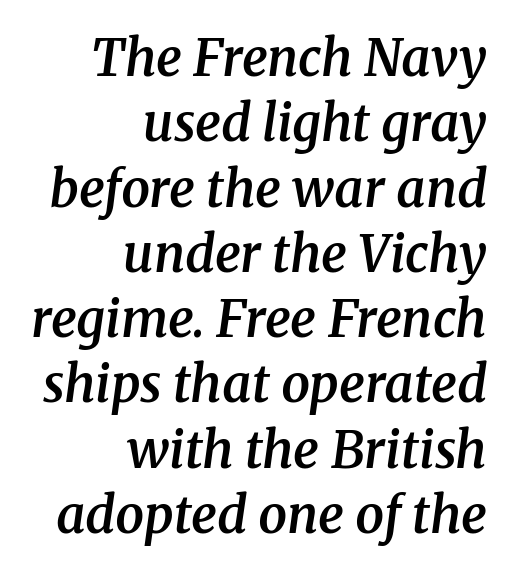
Check the space under the baseline: it is left empty. These lines keep a tight, regular rhythm from letter to letter. Note: serifs present on the glyphs. Is the type bold? Partly — it's a semibold, heavier than regular but not fully bold.
